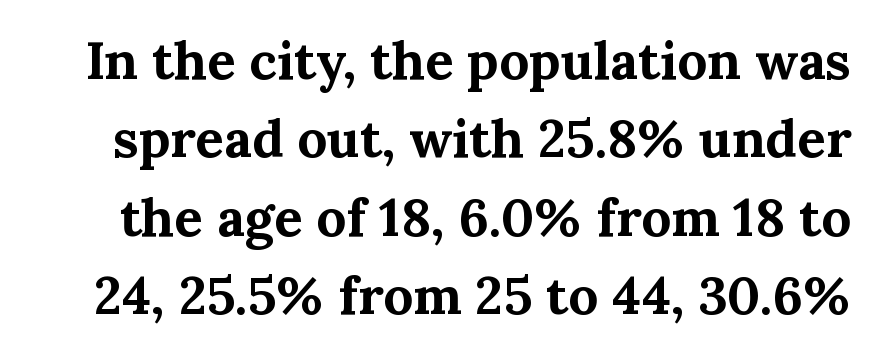
The image shows 53 px bold serif type, upright; set normal line spacing (1.48x), normal letter spacing, not underlined; medium stroke contrast and a medium x-height.
